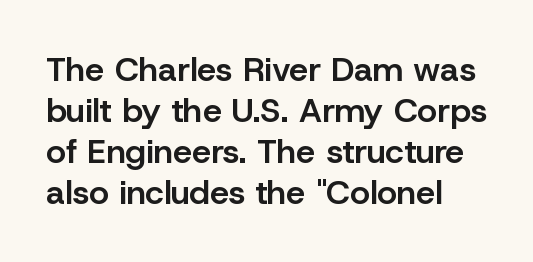
Q: Is the text bold? A: Semi-bold.
Q: Is the text italic (slanted)? A: No, it is upright.
Q: Is the typeface a serif or a sans-serif typeface? A: Sans-serif.
Q: Is the text underlined? A: No.
Q: How is the paragraph aligned? A: Left-aligned.
Q: Is the spacing between letters normal or unusually wide? A: Normal.
Q: Width (condensed, normal, or wide)? A: Normal.
Q: Stroke contrast? A: Low.
Q: x-height? A: Medium.
Q: Monospaced? A: No.
